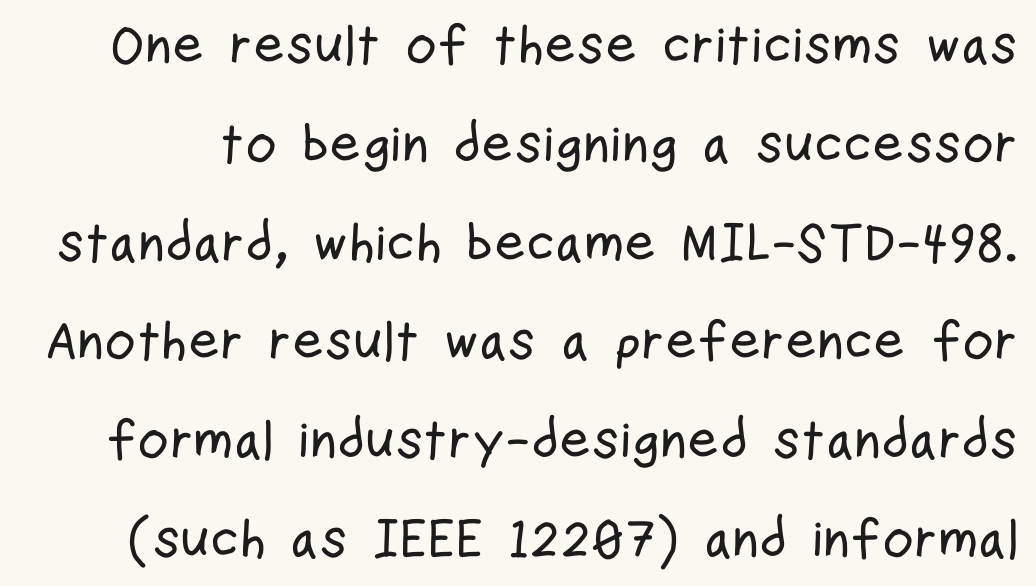
Varying glyph widths throughout — classic text-font behaviour. Quick note: not italic, upright. Honestly, the letter spacing is just normal — you wouldn't notice it. Decoration check: the copy has no underline. A sans-serif font was chosen for this passage.
